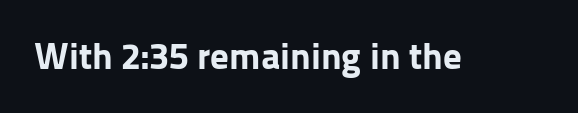
The image shows 37 px bold sans-serif type, upright; set normal letter spacing, not underlined; low stroke contrast and a medium x-height.
